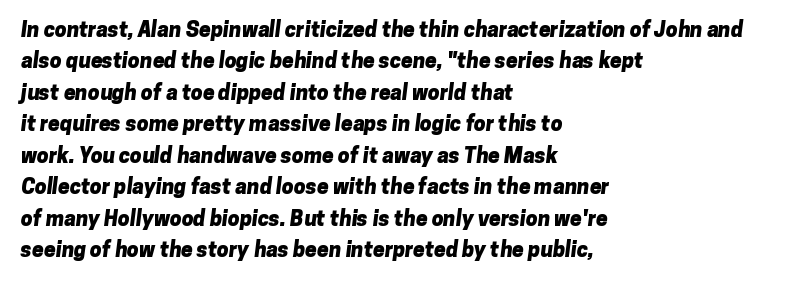
Q: Is the text bold? A: Yes.
Q: Is the text underlined? A: No.
Q: How is the paragraph aligned? A: Left-aligned.
Q: Is the spacing between letters normal or unusually wide? A: Normal.
Q: Is the spacing between lines tight, normal or loose? A: Normal.
